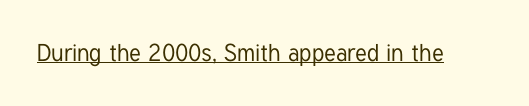
Default kerning and tracking; the words read as compact shapes. Notice how the stems are strictly vertical — no italics here. The glyphs are accompanied by a horizontal stroke just below them.
